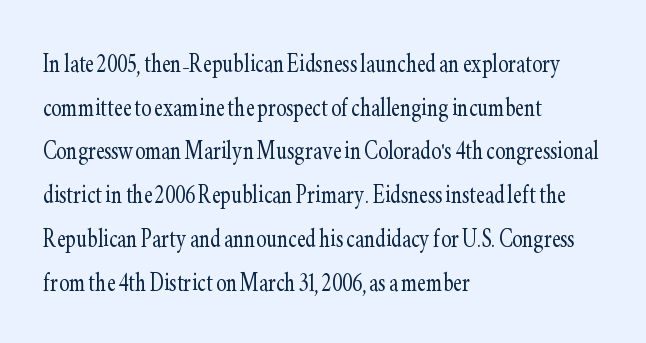
The image shows 31 px light, condensed serif type, upright; set left-aligned, normal line spacing (1.41x), normal letter spacing, not underlined; low stroke contrast and a small x-height.
